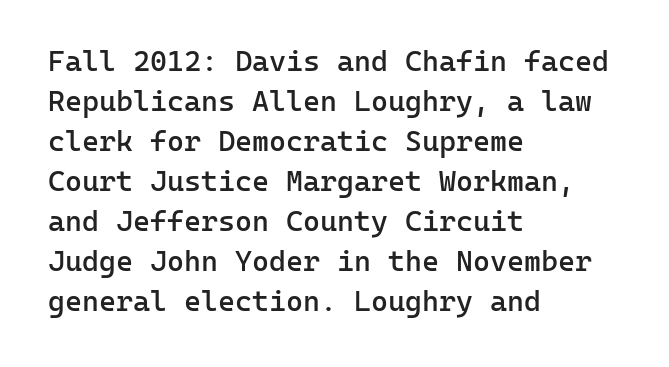
{"serif": "no", "italic": "no", "bold": "semi", "weight": "semibold", "width": "normal", "stroke_contrast": "low", "x_height": "medium", "monospaced": "yes", "underline": "no", "align": "left", "line_spacing": "normal", "line_spacing_ratio": 1.38, "letter_spacing": "normal", "letter_spacing_em": 0.0, "glyph_px": 29}
